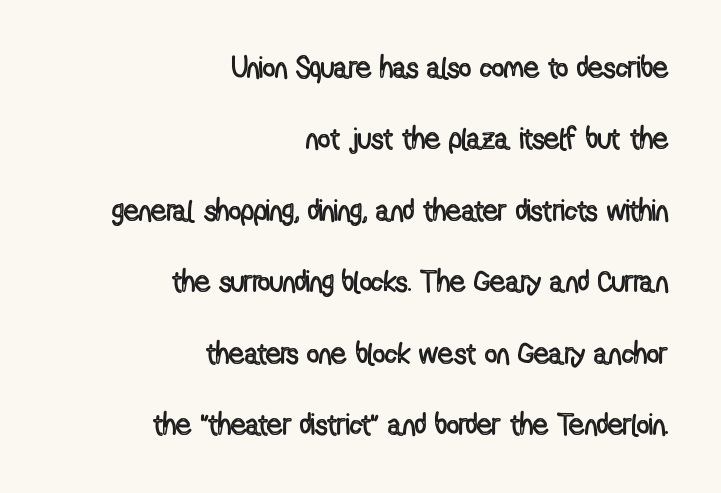
The image shows 30 px condensed type, upright; set right-aligned, loose line spacing (2.38x), normal letter spacing, not underlined; a medium x-height.
